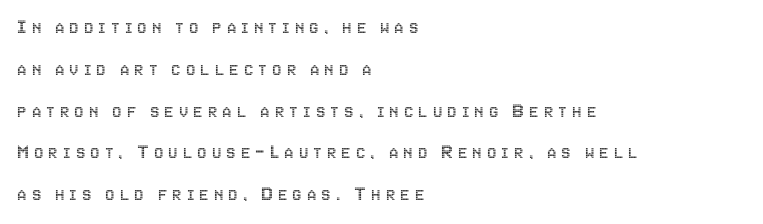
{"italic": "no", "underline": "no", "align": "left", "line_spacing": "loose", "line_spacing_ratio": 1.99, "letter_spacing": "wide", "letter_spacing_em": 0.24, "glyph_px": 21}
